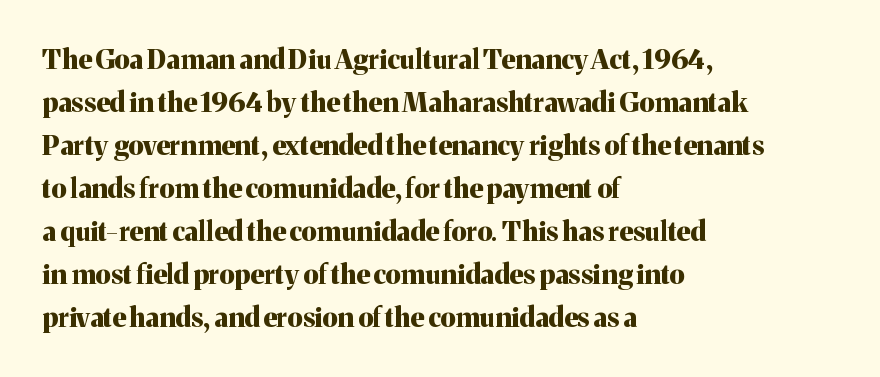
Q: Is the text bold? A: Yes.
Q: Is the text italic (slanted)? A: No, it is upright.
Q: Is the text underlined? A: No.
Q: How is the paragraph aligned? A: Left-aligned.
Q: Is the spacing between letters normal or unusually wide? A: Normal.
Q: Is the spacing between lines tight, normal or loose? A: Normal.
